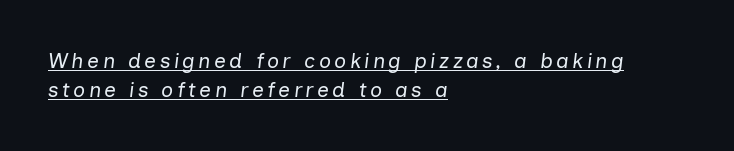
The image shows 21 px text type, italic (leaning right); set left-aligned, normal line spacing (1.38x), underlined.
